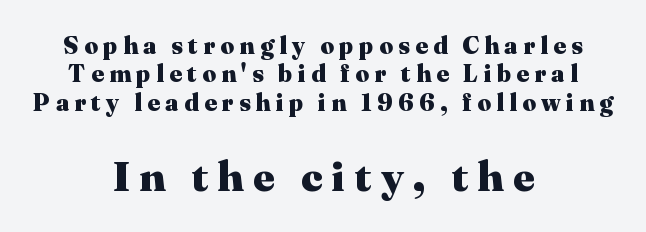
{"serif": "yes", "italic": "no", "bold": "yes", "weight": "heavy", "width": "normal", "stroke_contrast": "medium", "x_height": "medium", "monospaced": "no", "underline": "no", "align": "center", "line_spacing_ratio": 1.18, "letter_spacing": "wide", "letter_spacing_em": 0.22, "larger_block": "second", "size_ratio": 1.75, "glyph_px": 42}
